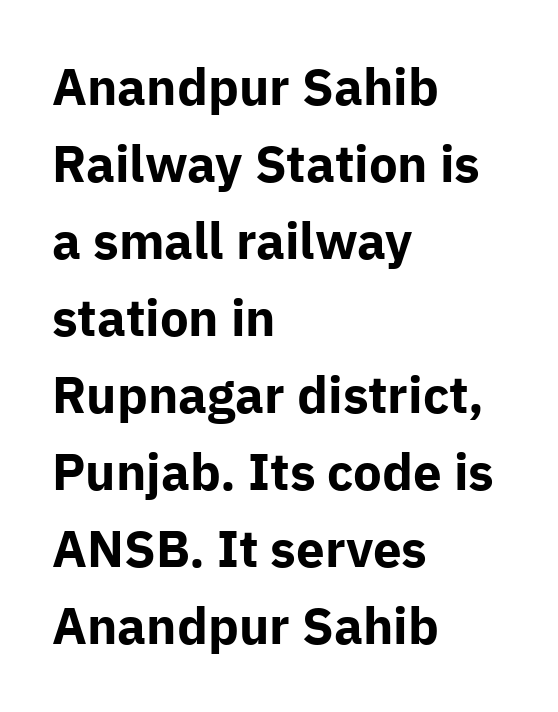
Q: Is the text bold? A: Yes.
Q: Is the text italic (slanted)? A: No, it is upright.
Q: Is the typeface a serif or a sans-serif typeface? A: Sans-serif.
Q: Is the text underlined? A: No.
Q: How is the paragraph aligned? A: Left-aligned.
Q: Is the spacing between letters normal or unusually wide? A: Normal.
Q: Is the spacing between lines tight, normal or loose? A: Normal.
Q: Width (condensed, normal, or wide)? A: Normal.
Q: Stroke contrast? A: Low.
Q: x-height? A: Medium.
Q: Monospaced? A: No.
